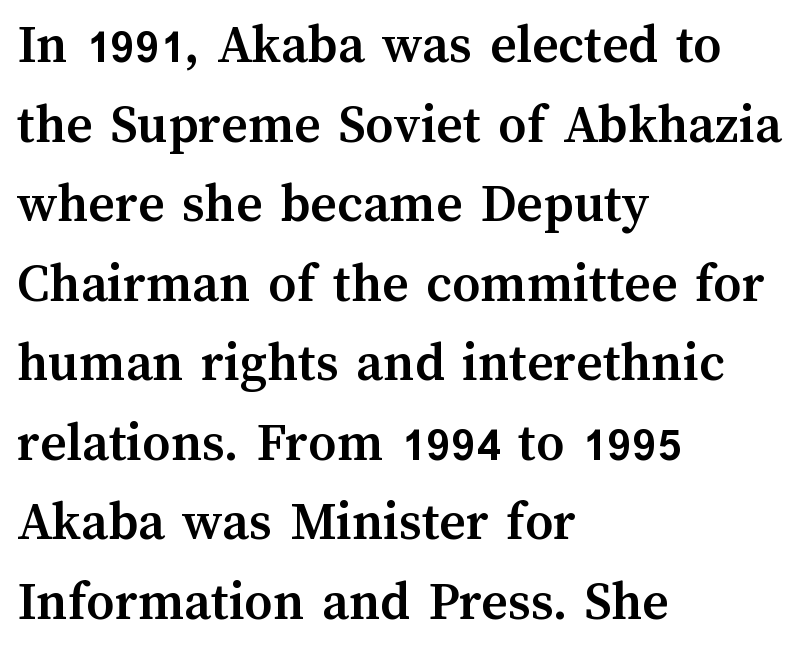
This sample uses plain, unmodified letter spacing. Baseline-to-baseline distance is the conventional proportion of letter height. A dark, heavy texture on the line: the type is bold. Which margin do the lines hug? The left one — the right edge is uneven. The zone under the glyphs is completely vacant.
